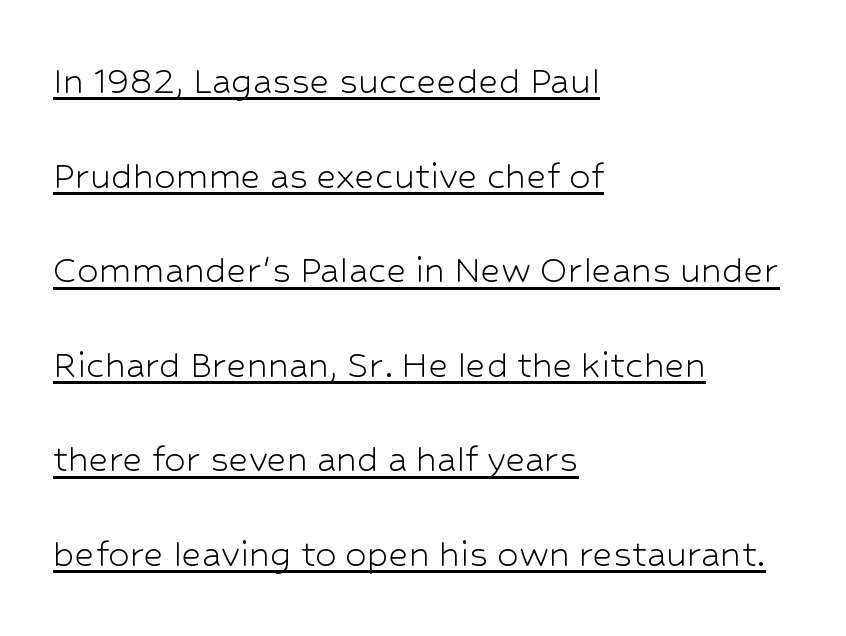
The image shows 43 px light sans-serif type, upright; set left-aligned, loose line spacing (2.2x), normal letter spacing, underlined; low stroke contrast and a medium x-height.
